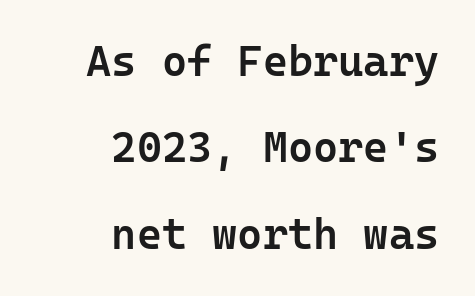
The image shows 43 px semibold sans-serif type, upright, monospaced; set right-aligned, loose line spacing (2.01x), normal letter spacing, not underlined; low stroke contrast and a medium x-height.
